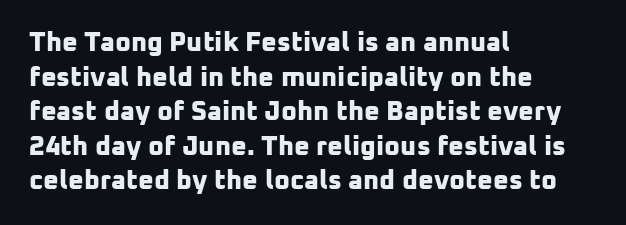
The image shows 27 px bold type; set left-aligned, normal line spacing (1.28x), normal letter spacing, not underlined.
